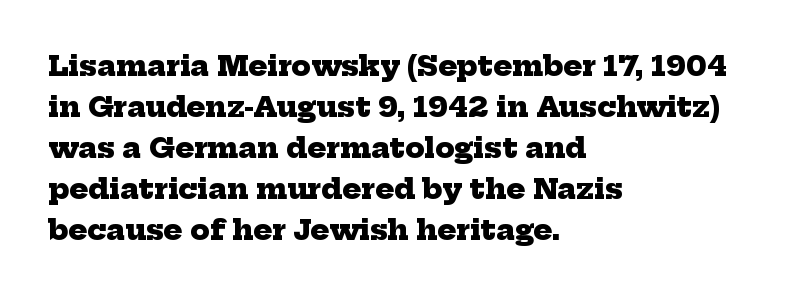
Check under the words: just untouched page. Here the designer chose a conventional face with non-uniform glyph widths. The face used here is rendered with its standard letterfit. Little horizontal feet cap the strokes, marking this as serif type. The strokes are fattened all the way to bold.
